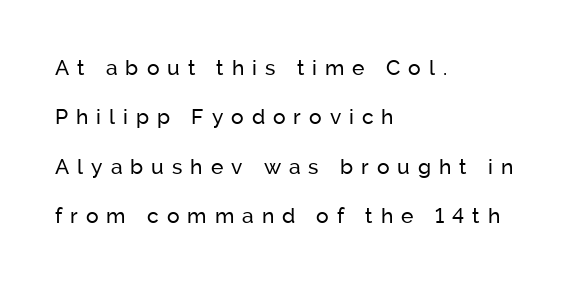
{"italic": "no", "bold": "no", "underline": "no", "align": "left", "line_spacing": "loose", "line_spacing_ratio": 2.35, "letter_spacing": "wide", "letter_spacing_em": 0.38, "glyph_px": 21}
